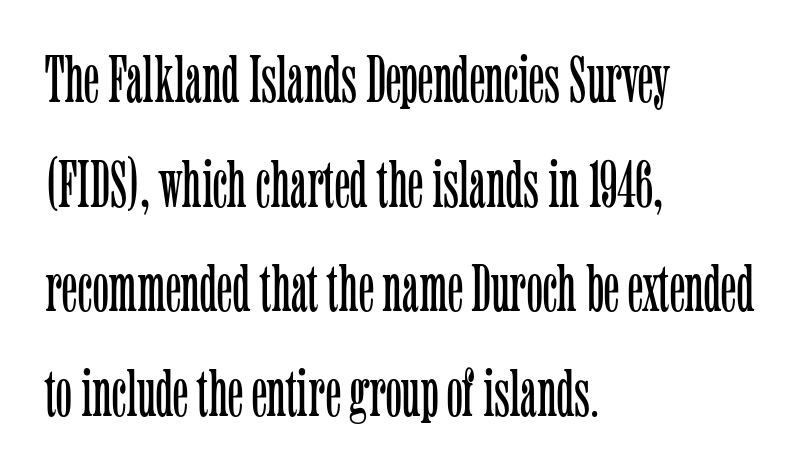
Q: Is the text bold? A: No.
Q: Is the text italic (slanted)? A: No, it is upright.
Q: Is the typeface a serif or a sans-serif typeface? A: Serif.
Q: Is the text underlined? A: No.
Q: How is the paragraph aligned? A: Left-aligned.
Q: Is the spacing between letters normal or unusually wide? A: Normal.
Q: Is the spacing between lines tight, normal or loose? A: Normal.
Q: Width (condensed, normal, or wide)? A: Condensed.
Q: Stroke contrast? A: Low.
Q: x-height? A: Medium.
Q: Monospaced? A: No.
